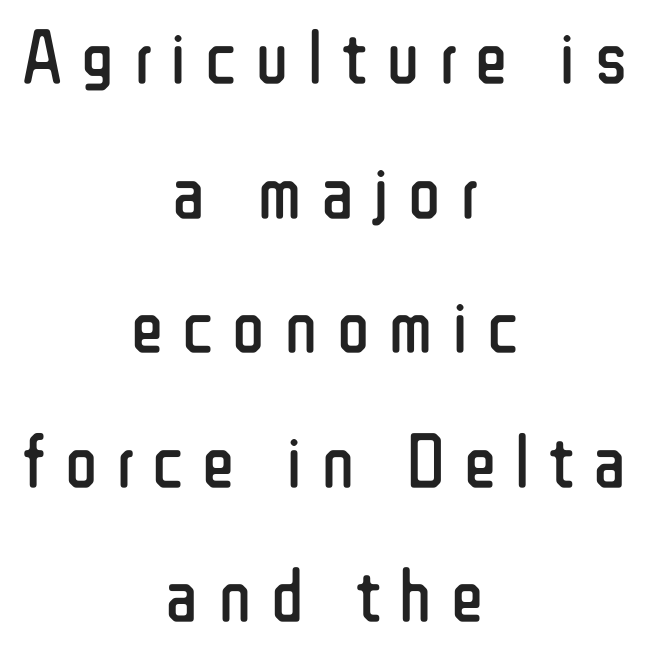
The image shows 76 px regular-weight, condensed sans-serif type, upright; set centered, line spacing 1.77x, unusually wide letter spacing (+0.25 em), not underlined; low stroke contrast and a medium x-height.
